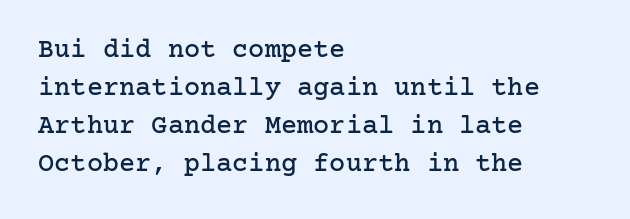
{"italic": "no", "underline": "no", "align": "left", "line_spacing": "normal", "line_spacing_ratio": 1.41, "letter_spacing": "normal", "letter_spacing_em": 0.0, "glyph_px": 27}
